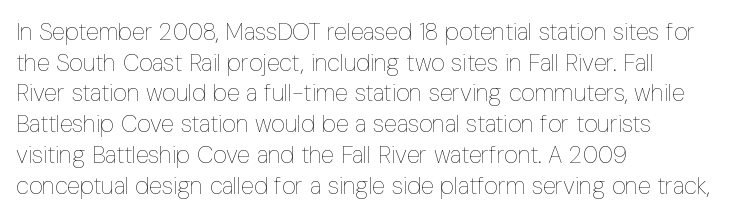
Q: Is the text bold? A: No.
Q: Is the text italic (slanted)? A: No, it is upright.
Q: Is the text underlined? A: No.
Q: How is the paragraph aligned? A: Left-aligned.
Q: Is the spacing between letters normal or unusually wide? A: Normal.
Q: Is the spacing between lines tight, normal or loose? A: Normal.
